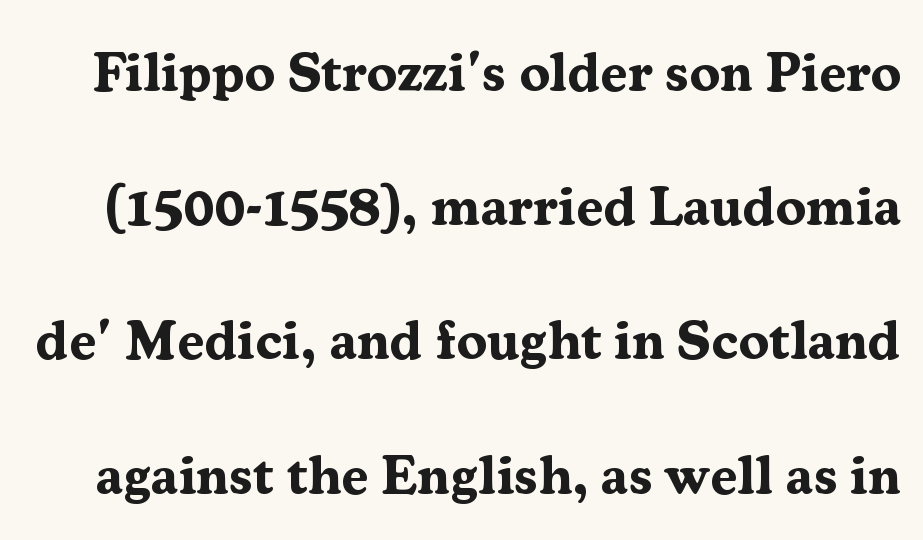
You can tell it's not italic because the verticals are truly vertical. The gaps between neighbouring characters are ordinary and unremarkable. Look at the bottom of the vertical strokes: they flare into serifs here. As a designer I'd log this as weight 700, bold. The block of text is sparse from top to bottom, with ample space between rows. Words float on clear page, feet unadorned.
